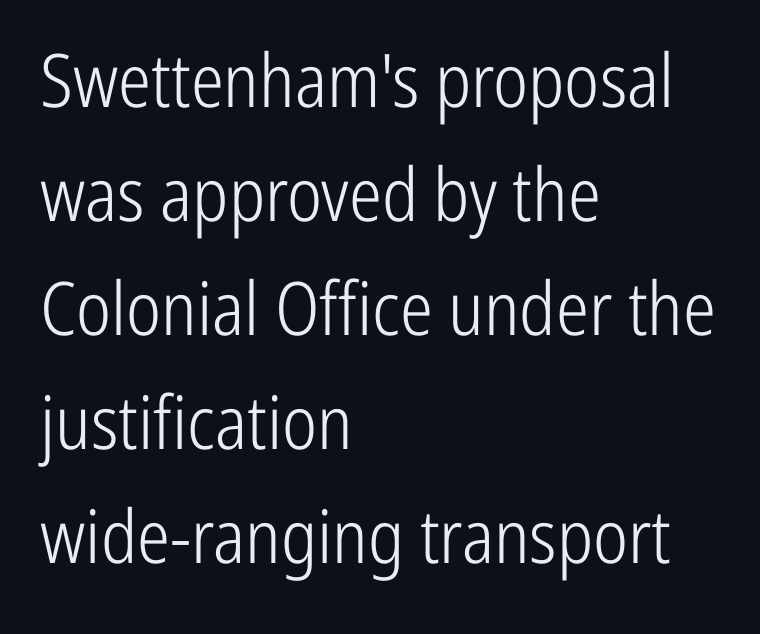
{"serif": "no", "italic": "no", "bold": "no", "weight": "light", "width": "condensed", "stroke_contrast": "low", "x_height": "medium", "monospaced": "no", "underline": "no", "align": "left", "line_spacing": "normal", "line_spacing_ratio": 1.54, "letter_spacing": "normal", "letter_spacing_em": 0.0, "glyph_px": 74}
